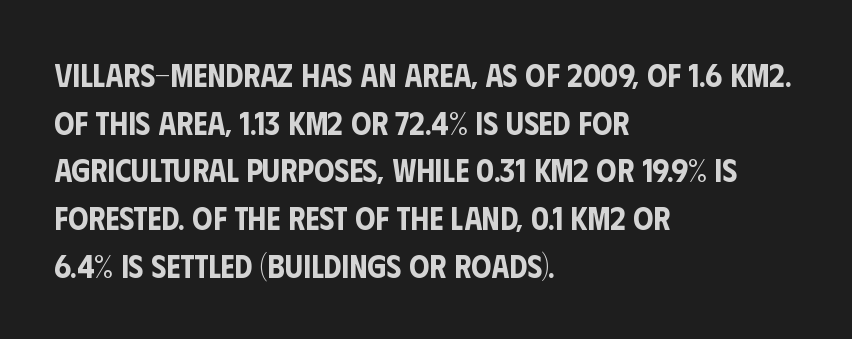
Rows of type keep a routine distance in the vertical direction. Varying glyph widths throughout — classic text-font behaviour. This rendering employs a face without finishing strokes, i.e., a sans-serif. Left-aligned paragraph, ragged on the right. Posture: vertical. The space beneath each line is pristine and unruled.
